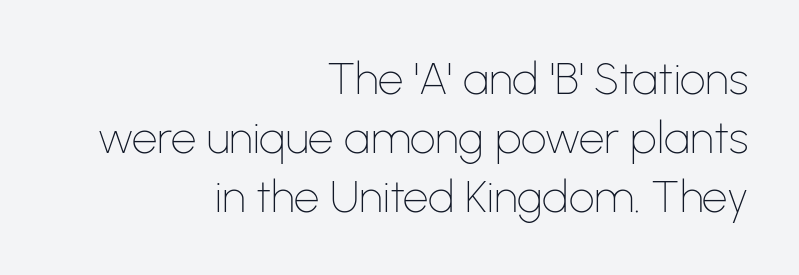
Note the varied advance widths — an 'i' is clearly narrower than an 'm'. Tracking here is standard; glyphs follow each other at the usual distance. The strokes carry an ordinary text weight at most. Does the leading feel generous? No, just average.
